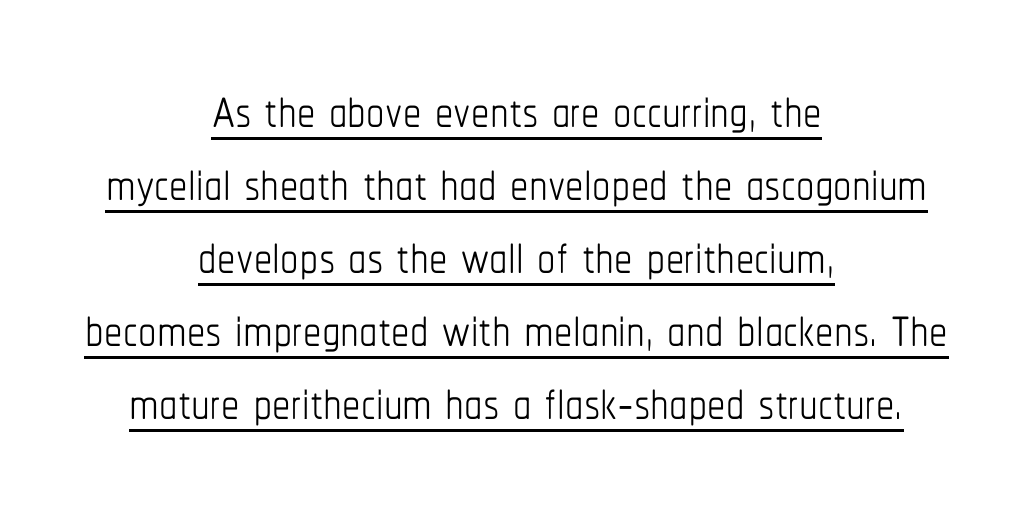
Is the stroke heavy? The answer is a plain regular-or-lighter. Vertically, the passage feels compressed, each row crowding the next. The letterforms sit shoulder to shoulder at normal distance. You can tell it's not italic because the verticals are truly vertical. Is this a fixed-width face? No — the glyphs have proportional, varying widths. Horizontal alignment here is central, giving a formal, balanced look.
